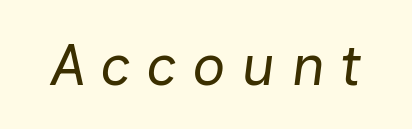
{"italic": "yes", "lean": "right", "slant_degrees": 7, "bold": "no", "weight": "regular", "width": "normal", "stroke_contrast": "low", "x_height": "medium", "monospaced": "no", "underline": "no", "letter_spacing": "wide", "letter_spacing_em": 0.26, "glyph_px": 58}
